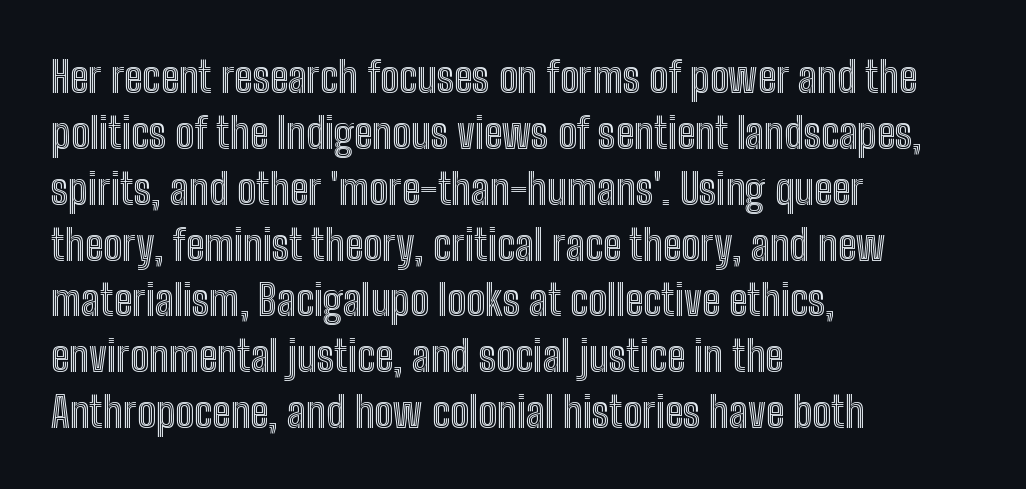
The image shows 42 px condensed type, upright; set left-aligned, normal line spacing (1.33x), normal letter spacing, not underlined; a medium x-height.
